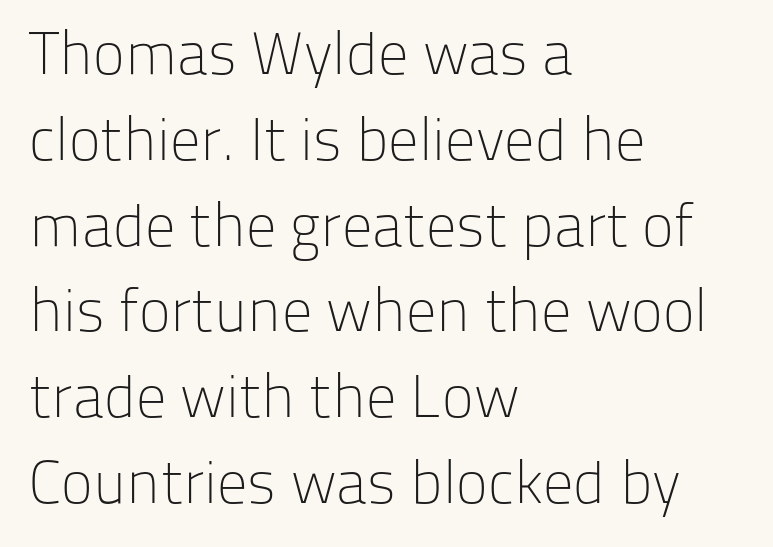
{"serif": "no", "italic": "no", "bold": "no", "weight": "light", "width": "normal", "stroke_contrast": "low", "x_height": "medium", "monospaced": "no", "underline": "no", "align": "left", "line_spacing": "normal", "line_spacing_ratio": 1.43, "letter_spacing": "normal", "letter_spacing_em": 0.0, "glyph_px": 60}
